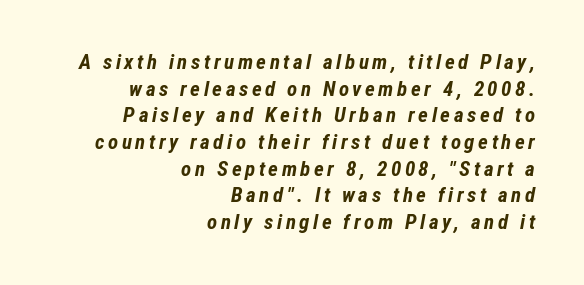
Quick note: italic. Line endings align vertically; line beginnings do not. In terms of leading, this rendering sits right in the middle. The sample has been set heavy, in full bold. Words float on clear page, feet unadorned.
